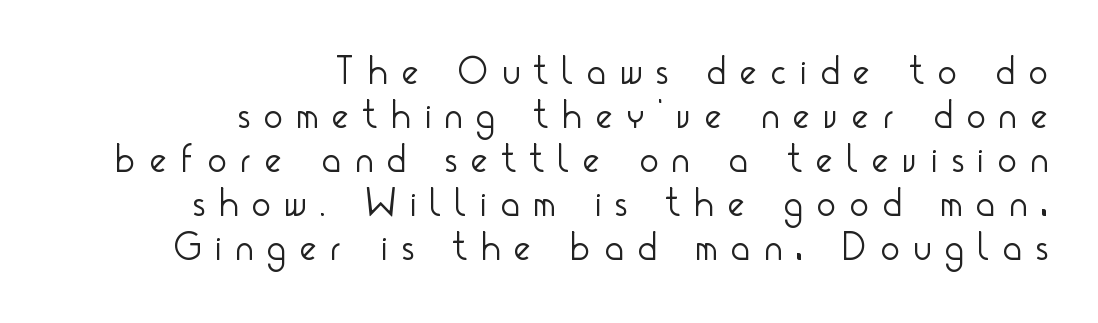
{"serif": "no", "italic": "no", "bold": "no", "weight": "light", "width": "condensed", "stroke_contrast": "low", "x_height": "small", "monospaced": "no", "underline": "no", "align": "right", "line_spacing": "tight", "line_spacing_ratio": 1.13, "letter_spacing": "wide", "letter_spacing_em": 0.38, "glyph_px": 39}
